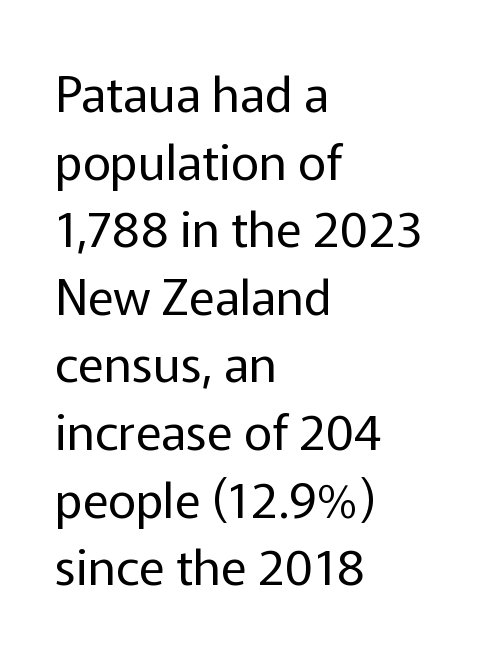
Q: Is the text bold? A: No.
Q: Is the text italic (slanted)? A: No, it is upright.
Q: Is the typeface a serif or a sans-serif typeface? A: Sans-serif.
Q: Is the text underlined? A: No.
Q: How is the paragraph aligned? A: Left-aligned.
Q: Is the spacing between letters normal or unusually wide? A: Normal.
Q: Is the spacing between lines tight, normal or loose? A: Normal.
Q: Width (condensed, normal, or wide)? A: Normal.
Q: Stroke contrast? A: Low.
Q: x-height? A: Medium.
Q: Monospaced? A: No.
